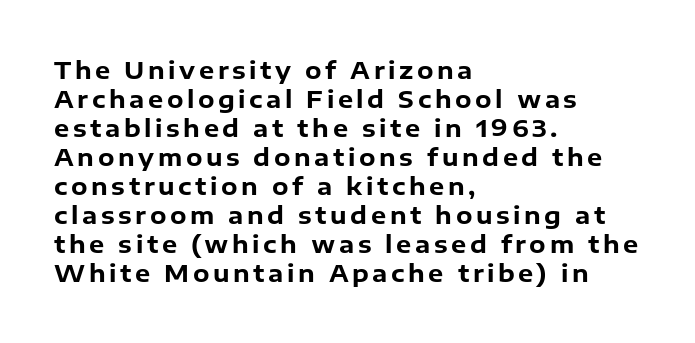
The image shows 24 px bold type, upright; set left-aligned, line spacing 1.21x, not underlined.
